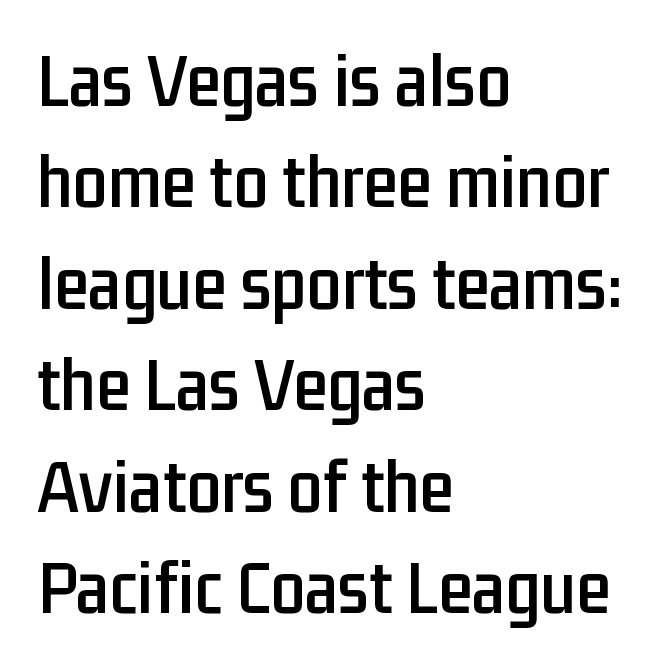
The image shows 78 px condensed sans-serif type, upright; set left-aligned, normal line spacing (1.3x), normal letter spacing, not underlined; low stroke contrast and a medium x-height.
